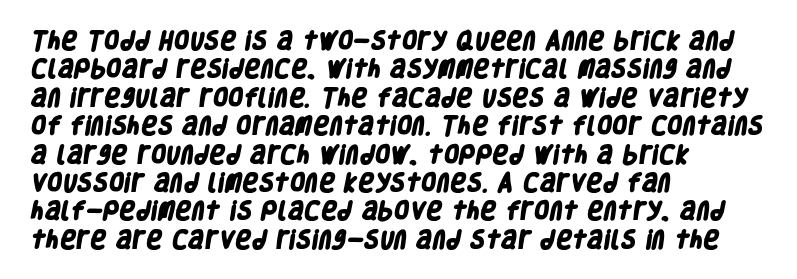
No extra tracking has been applied to these lines. Reading down the block, your eye returns to a fixed left position each line. Whoever set this chose a conventional vertical rhythm. Emphasis by weight is at full strength: bold.
